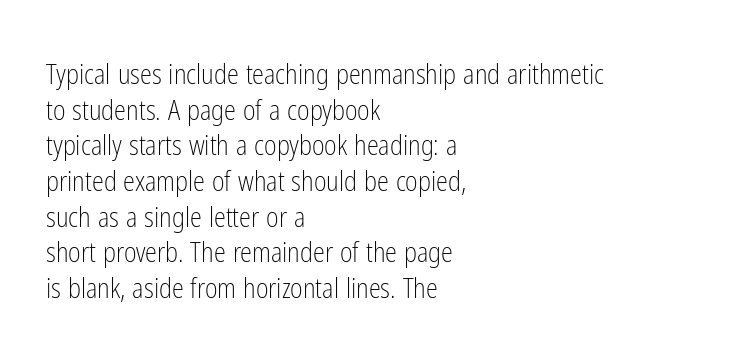
The image shows 27 px text type, upright; set left-aligned, normal line spacing (1.32x), normal letter spacing, not underlined.
